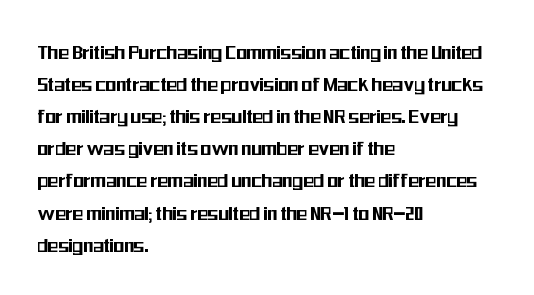
The image shows 22 px text type, upright; set left-aligned, normal line spacing (1.46x), normal letter spacing, not underlined.
